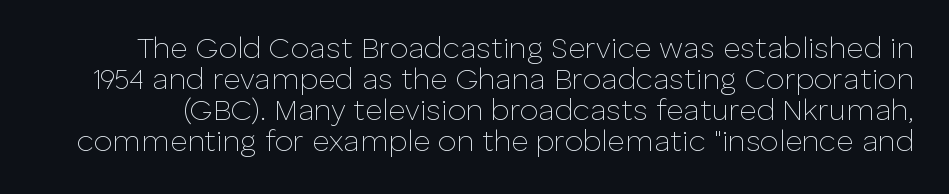
{"serif": "no", "italic": "no", "bold": "no", "weight": "thin", "width": "normal", "stroke_contrast": "low", "x_height": "medium", "monospaced": "no", "underline": "no", "line_spacing": "tight", "line_spacing_ratio": 1.03, "letter_spacing": "normal", "letter_spacing_em": 0.0, "glyph_px": 30}
